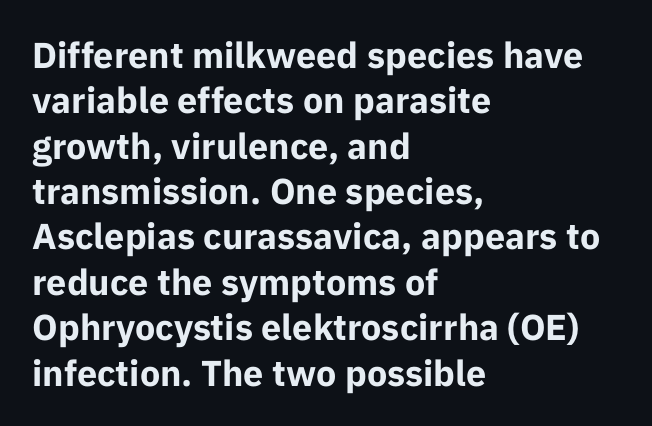
The image shows 36 px bold sans-serif type, upright; set left-aligned, normal line spacing (1.26x), normal letter spacing, not underlined; low stroke contrast and a medium x-height.
